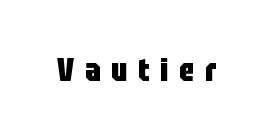
{"serif": "no", "italic": "no", "bold": "yes", "weight": "heavy", "width": "condensed", "stroke_contrast": "low", "x_height": "large", "monospaced": "no", "underline": "no", "letter_spacing": "wide", "letter_spacing_em": 0.33, "glyph_px": 32}
